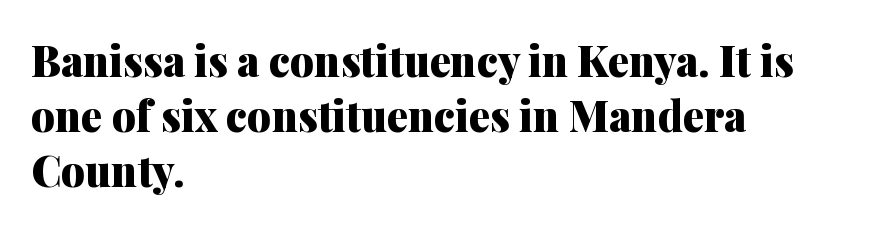
Q: Is the text bold? A: Yes.
Q: Is the text italic (slanted)? A: No, it is upright.
Q: Is the typeface a serif or a sans-serif typeface? A: Serif.
Q: Is the text underlined? A: No.
Q: How is the paragraph aligned? A: Left-aligned.
Q: Is the spacing between letters normal or unusually wide? A: Normal.
Q: Is the spacing between lines tight, normal or loose? A: Normal.
Q: Width (condensed, normal, or wide)? A: Normal.
Q: Stroke contrast? A: Medium.
Q: x-height? A: Medium.
Q: Monospaced? A: No.
